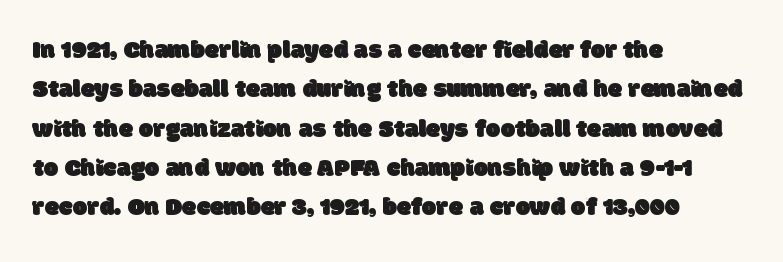
{"underline": "no", "align": "left", "line_spacing": "normal", "line_spacing_ratio": 1.51, "letter_spacing": "normal", "letter_spacing_em": 0.0, "glyph_px": 26}
